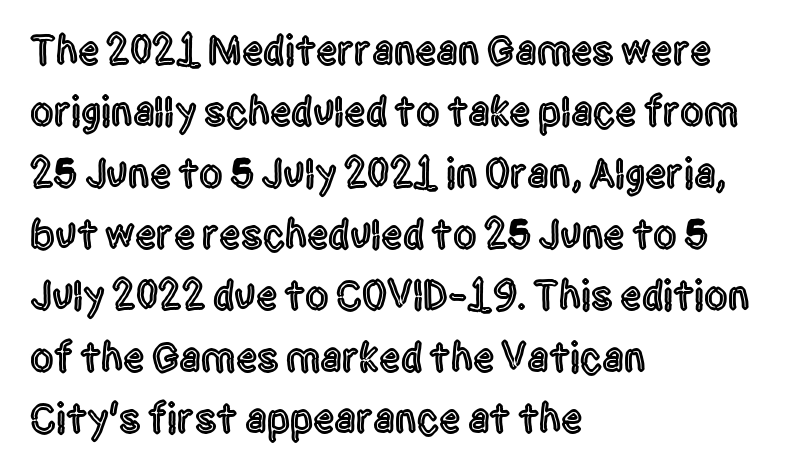
The image shows 42 px condensed sans-serif type, upright; set left-aligned, normal line spacing (1.46x), normal letter spacing, not underlined; a large x-height.
